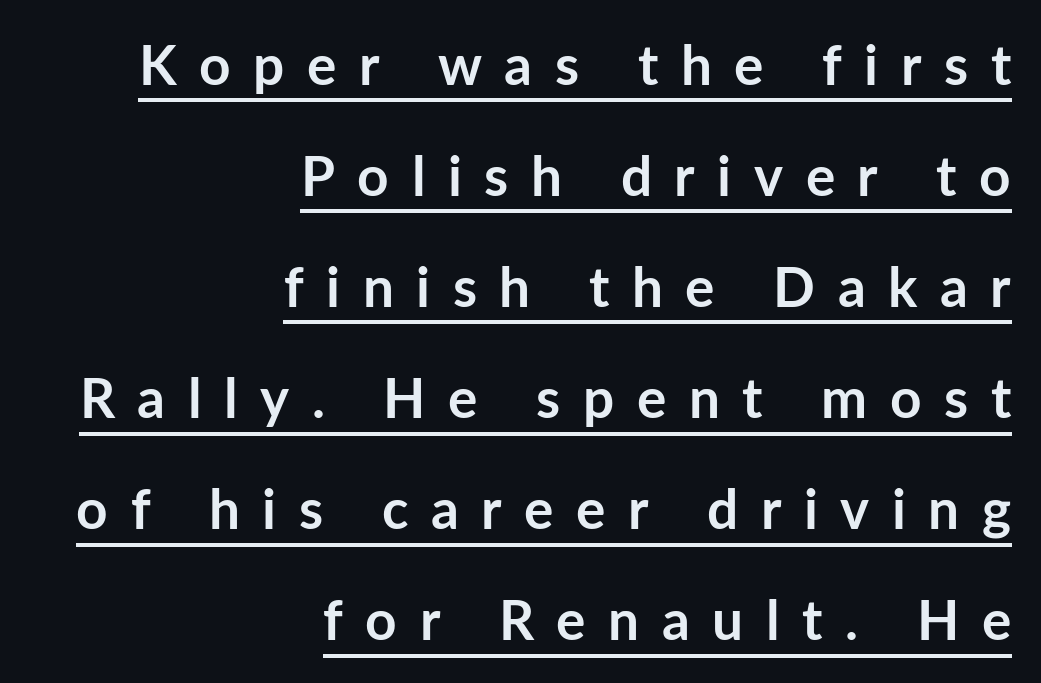
Q: Is the text bold? A: Yes.
Q: Is the text italic (slanted)? A: No, it is upright.
Q: Is the typeface a serif or a sans-serif typeface? A: Sans-serif.
Q: Is the text underlined? A: Yes.
Q: How is the paragraph aligned? A: Right-aligned.
Q: Is the spacing between letters normal or unusually wide? A: Unusually wide.
Q: Is the spacing between lines tight, normal or loose? A: Loose.
Q: Width (condensed, normal, or wide)? A: Normal.
Q: Stroke contrast? A: Low.
Q: x-height? A: Medium.
Q: Monospaced? A: No.
